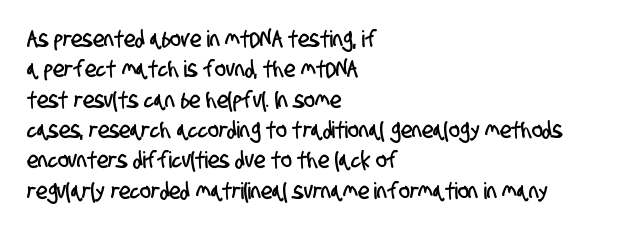
{"underline": "no", "align": "left", "line_spacing": "normal", "line_spacing_ratio": 1.32, "letter_spacing": "normal", "letter_spacing_em": 0.0, "glyph_px": 23}
